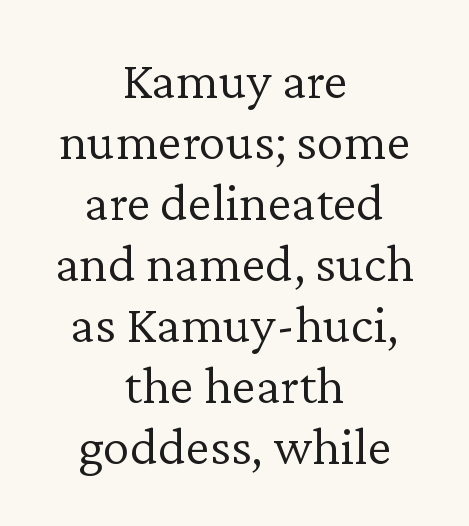
Q: Is the text bold? A: No.
Q: Is the text italic (slanted)? A: No, it is upright.
Q: Is the typeface a serif or a sans-serif typeface? A: Serif.
Q: Is the text underlined? A: No.
Q: How is the paragraph aligned? A: Centered.
Q: Is the spacing between letters normal or unusually wide? A: Normal.
Q: Is the spacing between lines tight, normal or loose? A: Tight.
Q: Width (condensed, normal, or wide)? A: Normal.
Q: Stroke contrast? A: Low.
Q: x-height? A: Medium.
Q: Monospaced? A: No.
